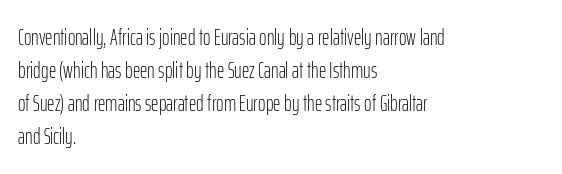
Does extra space separate the letters? No, they use regular spacing. The rendering anchors every line to the left-hand side. The axis of the letterforms is exactly vertical. These lines sit exactly where default settings would place them. Ink coverage per letter is moderate at most. Bare-footed words on every line.
